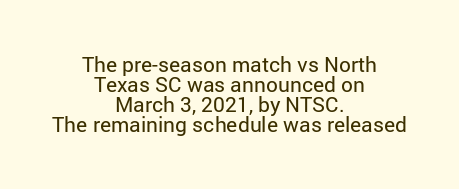
This sample uses an upright cut, with every glyph sitting square on the baseline. The letterforms sit at book weight or below. Unmarked baselines from the first word to the last. The rendering keeps characters at their native spacing. Leftover space on each line is divided equally before and after the words.
